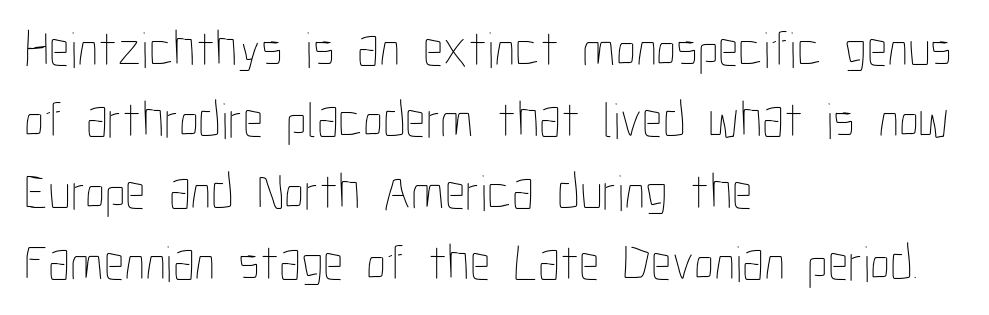
A typesetter would call this proportional, since set widths differ per character. The font sits on the lighter half of the weight spectrum, regular included. In CSS terms this would be text-align: left. You can tell it's not italic because the verticals are truly vertical. This rendering features lettering with no underline.
